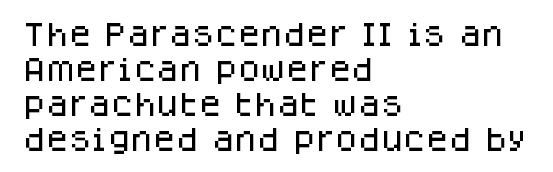
{"italic": "no", "underline": "no", "align": "left", "line_spacing": "normal", "line_spacing_ratio": 1.35, "letter_spacing": "normal", "letter_spacing_em": 0.0, "glyph_px": 26}
